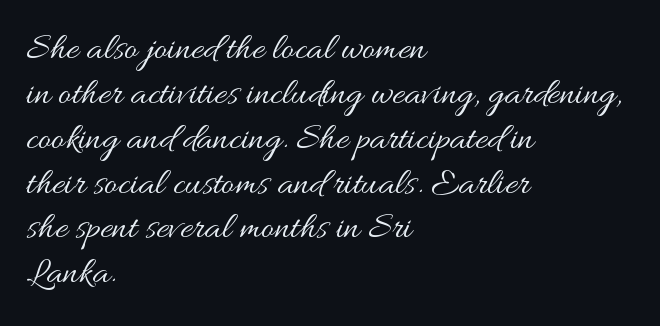
The image shows 38 px regular-weight, wide type; set left-aligned, line spacing 1.18x, normal letter spacing, not underlined; medium stroke contrast and a small x-height.
